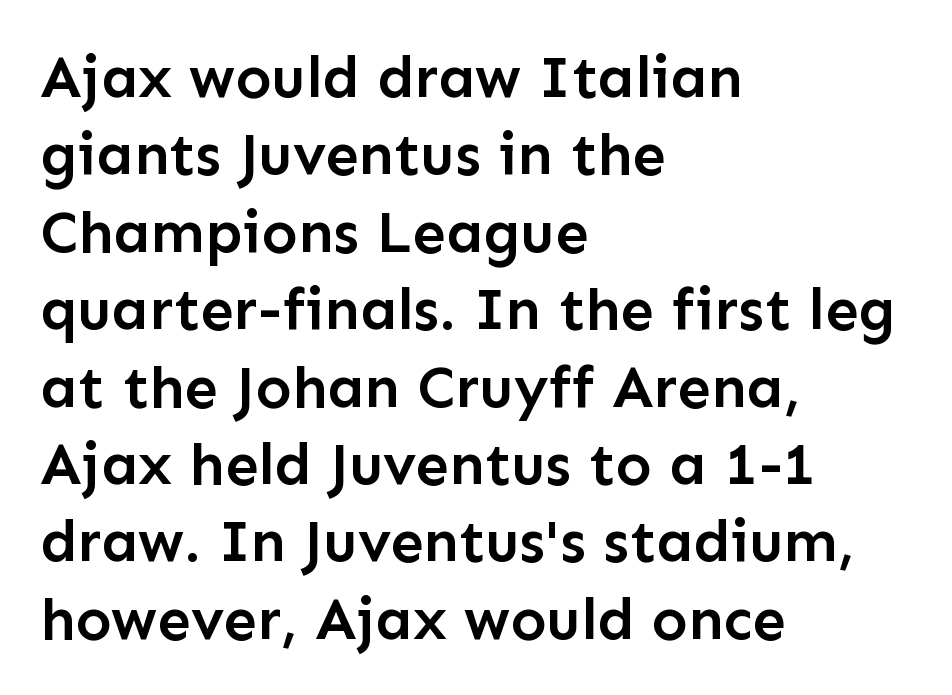
{"serif": "no", "italic": "no", "bold": "semi", "weight": "semibold", "width": "normal", "stroke_contrast": "low", "x_height": "medium", "monospaced": "no", "underline": "no", "align": "left", "line_spacing": "normal", "line_spacing_ratio": 1.29, "letter_spacing": "normal", "letter_spacing_em": 0.0, "glyph_px": 60}
